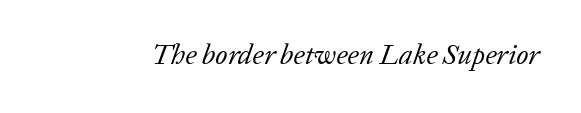
{"serif": "yes", "italic": "yes", "lean": "right", "slant_degrees": 20, "bold": "no", "weight": "regular", "width": "normal", "stroke_contrast": "low", "x_height": "medium", "monospaced": "no", "underline": "no", "letter_spacing": "normal", "letter_spacing_em": 0.0, "glyph_px": 28}
